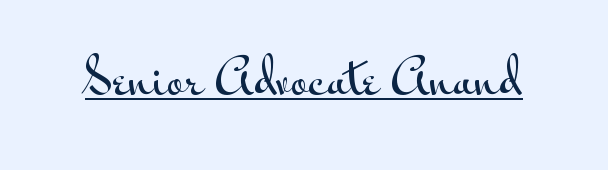
The image shows 47 px wide sans-serif type; set normal letter spacing, underlined; medium stroke contrast and a small x-height.
